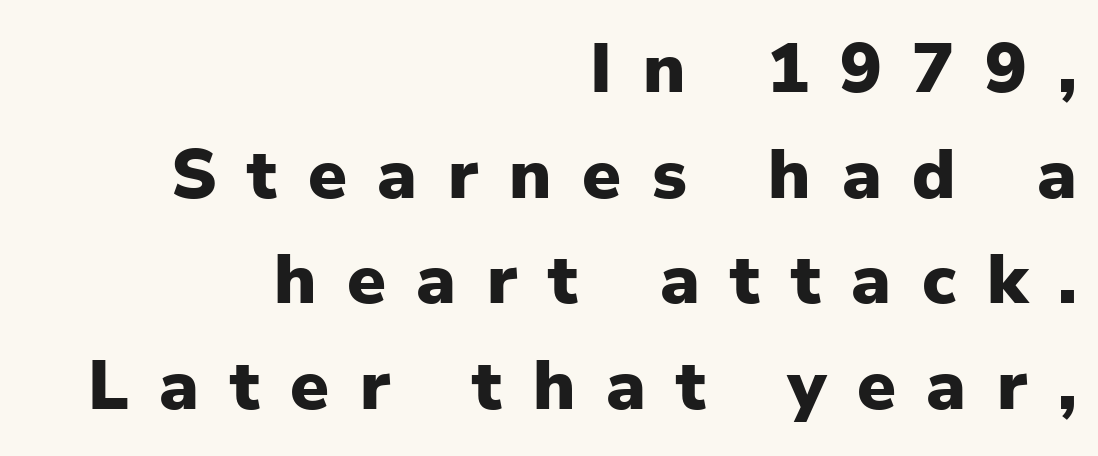
Here the designer chose a conventional face with non-uniform glyph widths. Summary of weight: heavy, a full bold. The face used here is rendered with a markedly widened letterfit. Is this a sans? Yes — the strokes have no serifs. These lines were composed using upright roman letters. The string is rendered with underlining switched off.
